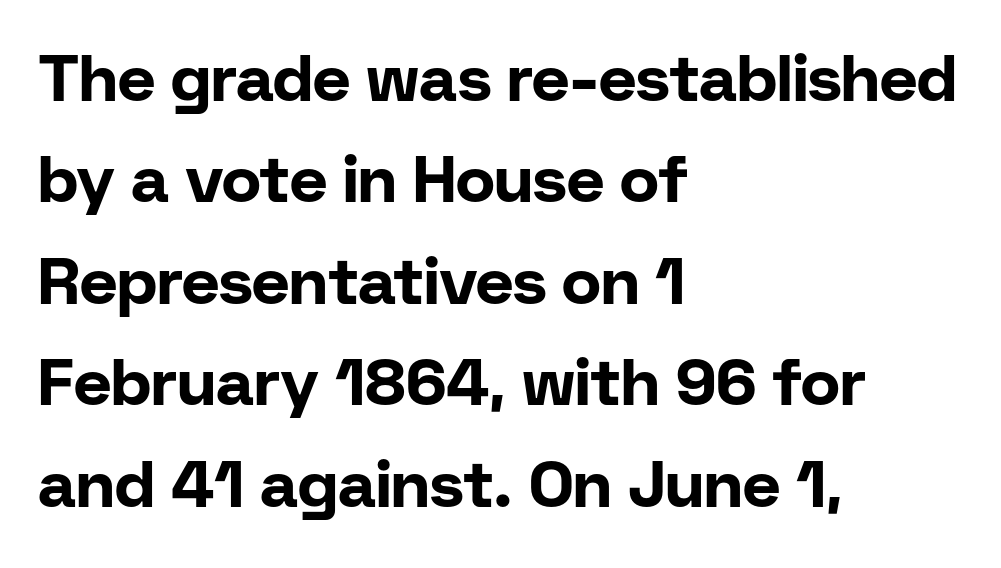
The image shows 65 px bold sans-serif type, upright; set left-aligned, normal line spacing (1.56x), normal letter spacing, not underlined; low stroke contrast and a medium x-height.
